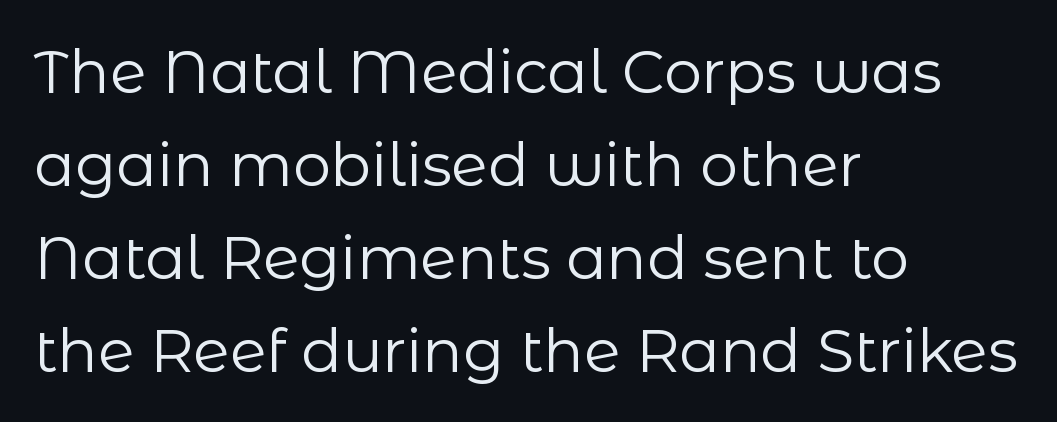
The image shows 60 px regular-weight sans-serif type, upright; set left-aligned, normal line spacing (1.55x), normal letter spacing, not underlined; low stroke contrast and a medium x-height.
